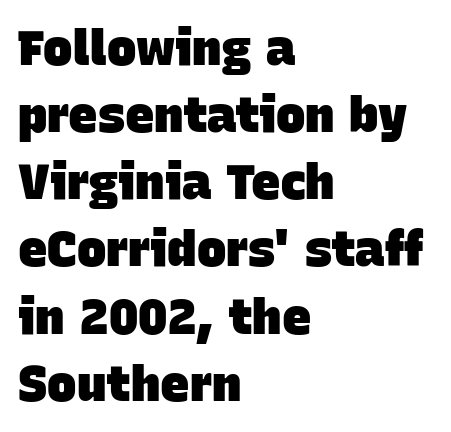
{"serif": "no", "bold": "yes", "weight": "heavy", "width": "normal", "stroke_contrast": "low", "x_height": "large", "monospaced": "no", "underline": "no", "align": "left", "line_spacing": "normal", "line_spacing_ratio": 1.37, "letter_spacing": "normal", "letter_spacing_em": 0.0, "glyph_px": 49}
